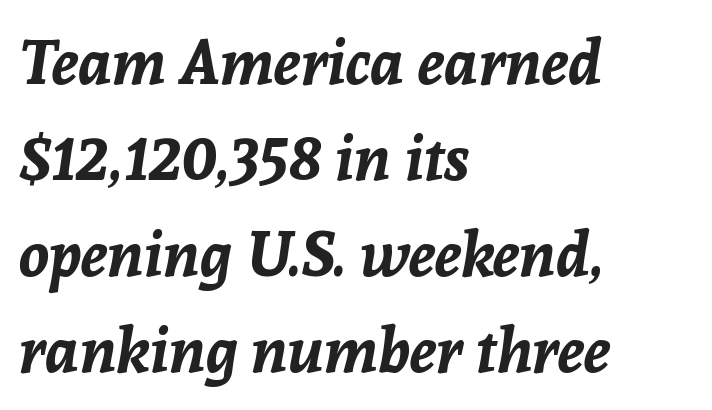
Q: Is the text bold? A: Yes.
Q: Is the text italic (slanted)? A: Yes, it leans right by about 8 degrees.
Q: Is the text underlined? A: No.
Q: How is the paragraph aligned? A: Left-aligned.
Q: Is the spacing between letters normal or unusually wide? A: Normal.
Q: Is the spacing between lines tight, normal or loose? A: Normal.
Q: Width (condensed, normal, or wide)? A: Normal.
Q: Stroke contrast? A: Low.
Q: x-height? A: Medium.
Q: Monospaced? A: No.
